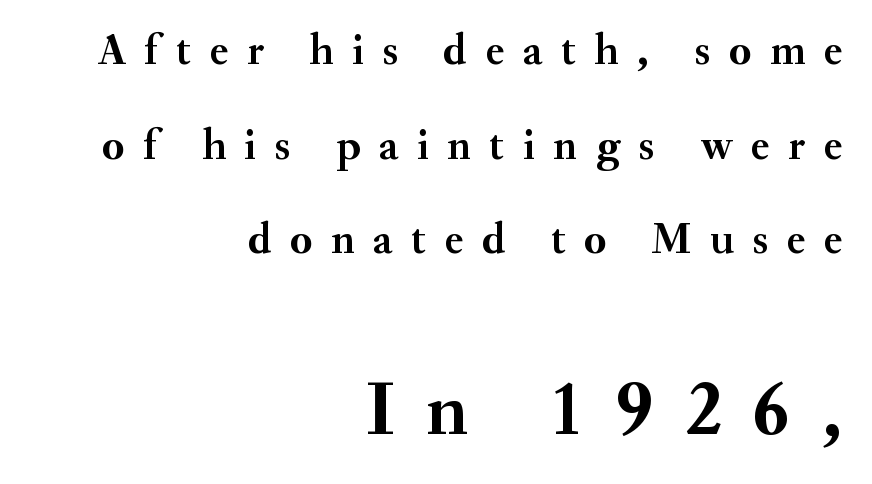
The image shows 77 px semibold serif type, upright; set right-aligned, loose line spacing (2.15x), unusually wide letter spacing (+0.42 em), not underlined; the second (bottom) block is 1.75x larger; medium stroke contrast and a small x-height.
